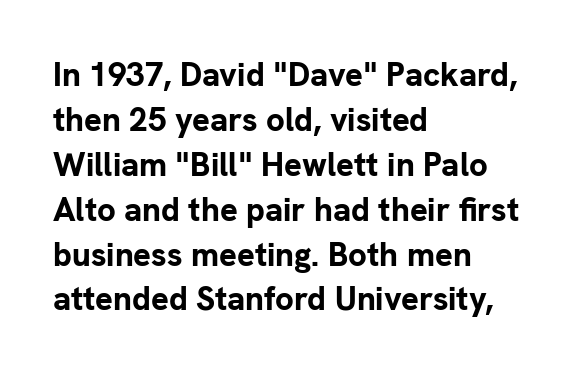
The image shows 33 px bold sans-serif type, upright; set left-aligned, normal line spacing (1.36x), normal letter spacing, not underlined; low stroke contrast and a medium x-height.
